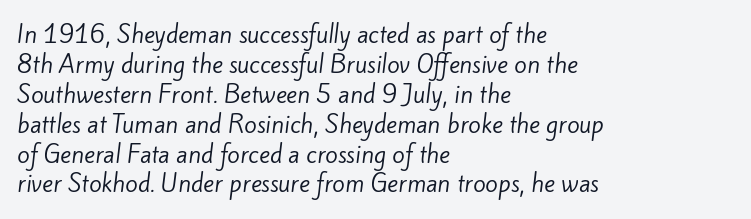
The image shows 23 px text type; set left-aligned, normal line spacing (1.3x), normal letter spacing, not underlined.
